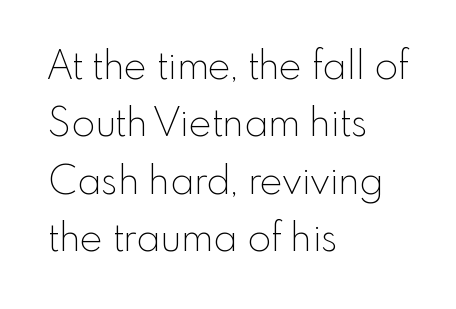
{"serif": "no", "italic": "no", "bold": "no", "weight": "thin", "width": "normal", "x_height": "small", "monospaced": "no", "underline": "no", "align": "left", "line_spacing": "normal", "line_spacing_ratio": 1.47, "letter_spacing": "normal", "letter_spacing_em": 0.0, "glyph_px": 39}
